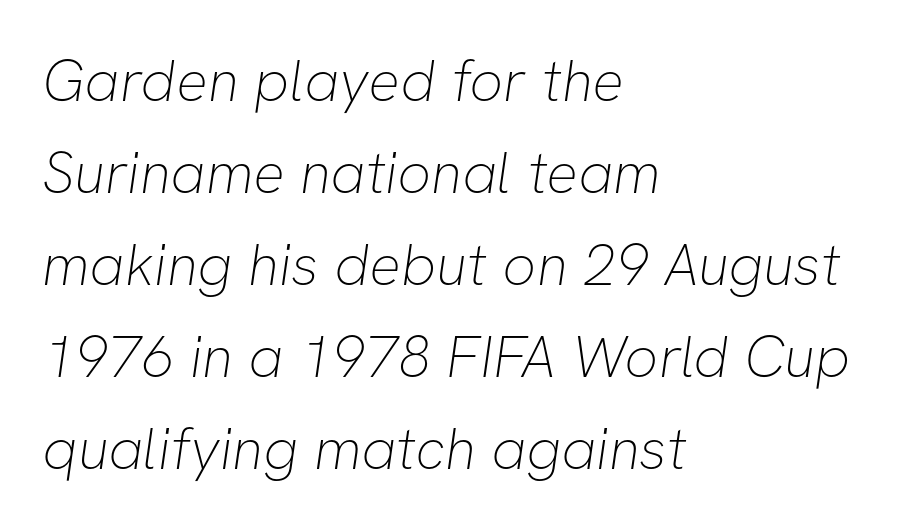
Q: Is the text bold? A: No.
Q: Is the typeface a serif or a sans-serif typeface? A: Sans-serif.
Q: Is the text underlined? A: No.
Q: How is the paragraph aligned? A: Left-aligned.
Q: Is the spacing between letters normal or unusually wide? A: Normal.
Q: Is the spacing between lines tight, normal or loose? A: Normal.
Q: Width (condensed, normal, or wide)? A: Normal.
Q: Stroke contrast? A: Low.
Q: x-height? A: Medium.
Q: Monospaced? A: No.
